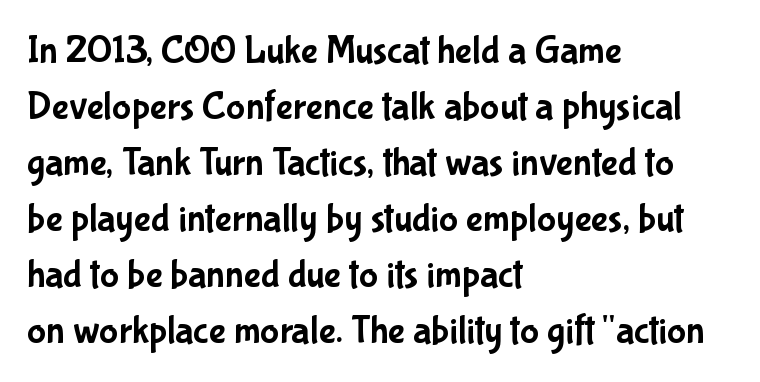
The image shows 40 px condensed sans-serif type, upright; set left-aligned, normal line spacing (1.4x), normal letter spacing, not underlined; low stroke contrast and a medium x-height.
